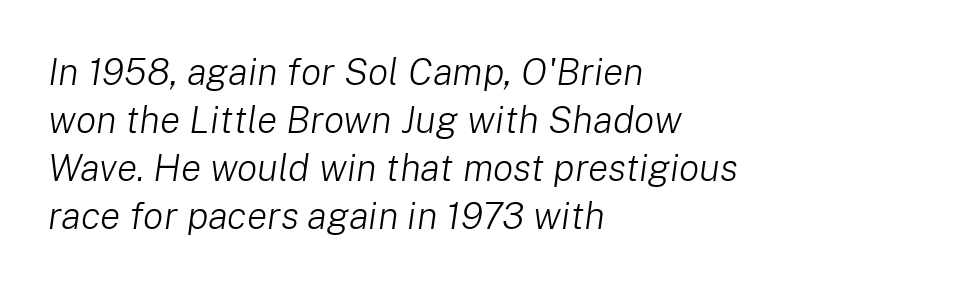
The face used here is proportionally spaced, like ordinary book or web type. Italic? Definitely — the glyphs are oblique. Vertical spacing — default. This reads as an unemphasized weight, regular at the heaviest.
